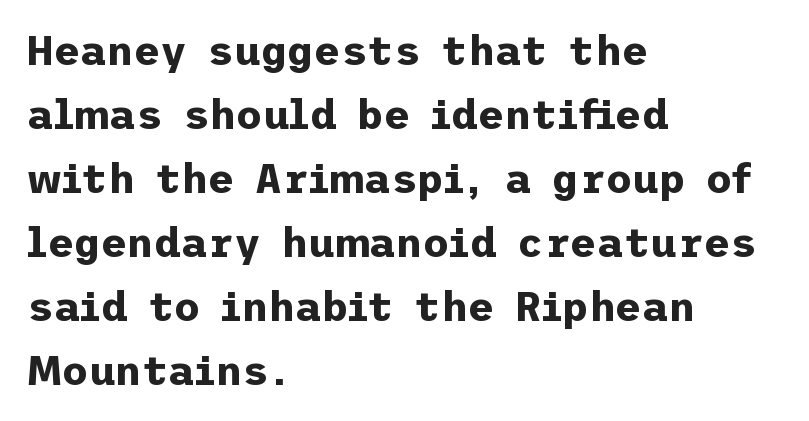
{"serif": "no", "italic": "no", "bold": "yes", "weight": "bold", "width": "normal", "stroke_contrast": "low", "x_height": "medium", "underline": "no", "align": "left", "line_spacing": "normal", "line_spacing_ratio": 1.56, "letter_spacing": "normal", "letter_spacing_em": 0.0, "glyph_px": 41}
